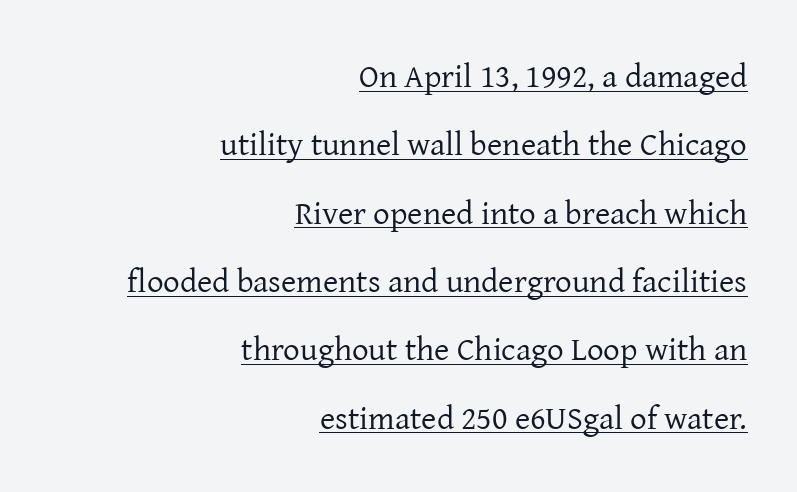
The image shows 33 px regular-weight serif type, upright; set right-aligned, loose line spacing (2.07x), normal letter spacing, underlined; low stroke contrast and a medium x-height.
